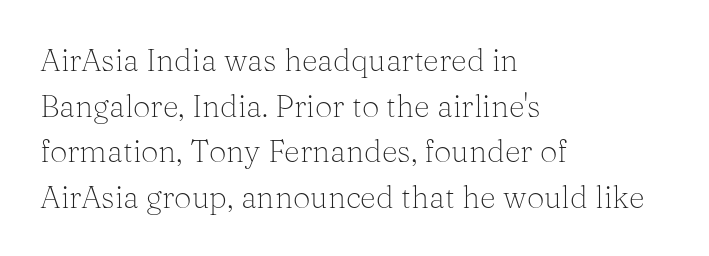
Q: Is the text bold? A: No.
Q: Is the text italic (slanted)? A: No, it is upright.
Q: Is the typeface a serif or a sans-serif typeface? A: Serif.
Q: Is the text underlined? A: No.
Q: How is the paragraph aligned? A: Left-aligned.
Q: Is the spacing between letters normal or unusually wide? A: Normal.
Q: Is the spacing between lines tight, normal or loose? A: Normal.
Q: Width (condensed, normal, or wide)? A: Normal.
Q: Stroke contrast? A: Medium.
Q: x-height? A: Medium.
Q: Monospaced? A: No.
